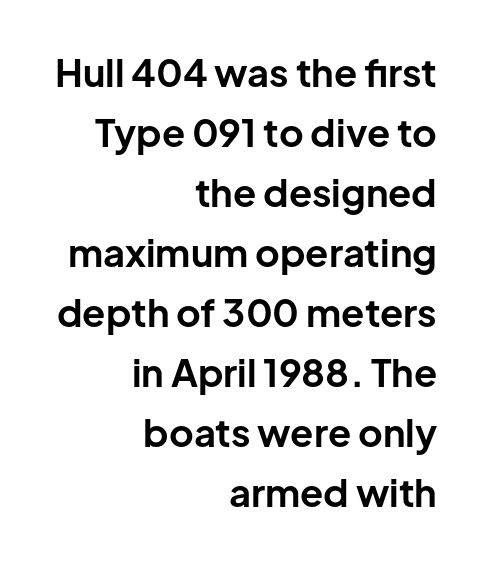
Regular leading. Check where the strokes stop: nothing finishes them off — pure sans. The area under the type is left untouched. The characters look thick and weighty, a clear bold. Compared with typical body copy, the letter spacing here is the same. Every character sits straight up, as roman type does.
